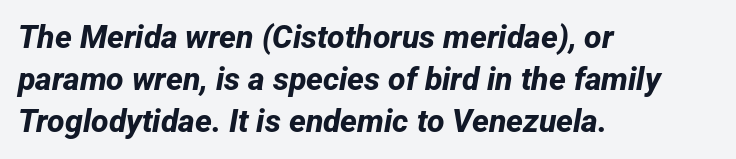
The rendering uses natural spacing where letterforms have individual widths. Lines of text with bare space underneath. Evenly set lines give the paragraph a standard silhouette. Where is the straight margin? On the left. Short note: letters normally spaced.
